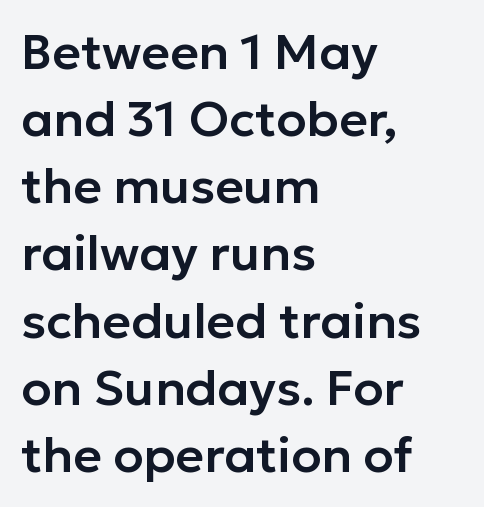
A roman cut, with each character standing at attention. Think of a printed novel: that variable character pitch is what you see here. Just letters on the line, the space beneath them empty. There is no visible air inserted between adjacent glyphs. Regarding serifs, this sample does without them. Leftover space on each line is placed entirely after the last word.
